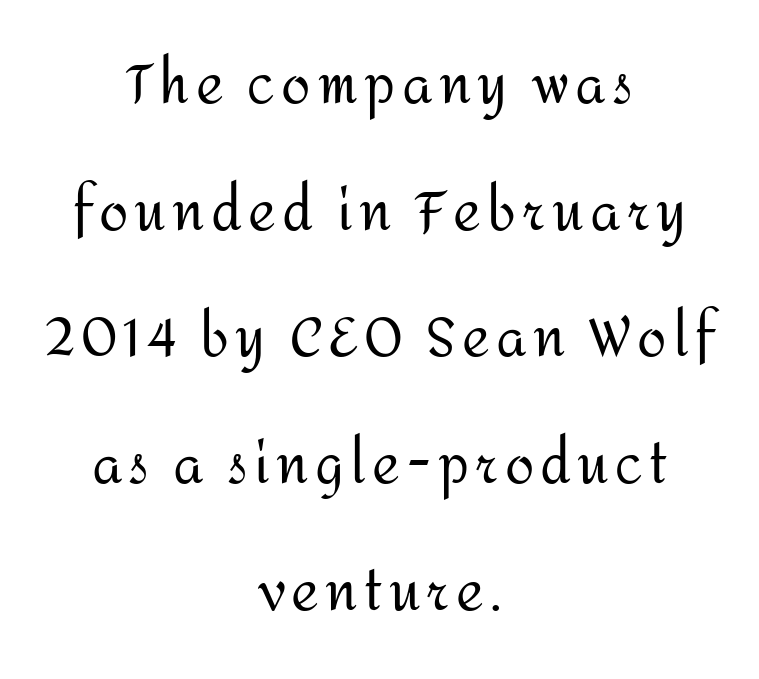
{"serif": "no", "italic": "no", "bold": "no", "weight": "regular", "width": "normal", "stroke_contrast": "medium", "x_height": "medium", "monospaced": "no", "underline": "no", "align": "center", "line_spacing": "loose", "line_spacing_ratio": 2.39, "glyph_px": 53}
